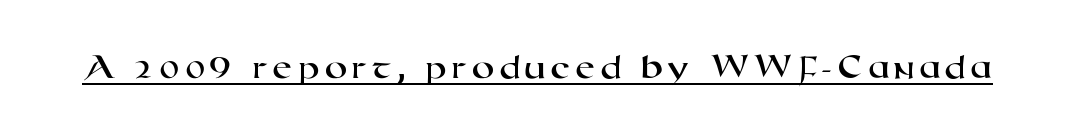
The passage shown is typed in a proportional face where columns would drift. The text was rendered using a sans face with plain stroke endings. Honestly, the underline is the first thing you notice here.
